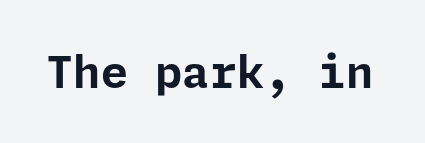
{"serif": "no", "italic": "no", "bold": "yes", "weight": "bold", "width": "normal", "stroke_contrast": "low", "x_height": "medium", "underline": "no", "letter_spacing": "normal", "letter_spacing_em": 0.0, "glyph_px": 44}
